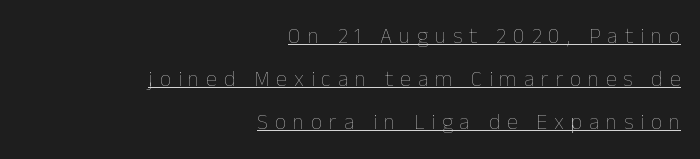
The image shows 22 px text type, upright; set right-aligned, loose line spacing (1.95x), unusually wide letter spacing (+0.31 em), underlined.
